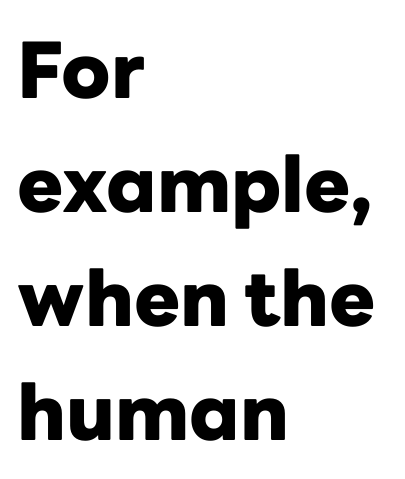
Q: Is the text bold? A: Yes.
Q: Is the text italic (slanted)? A: No, it is upright.
Q: Is the typeface a serif or a sans-serif typeface? A: Sans-serif.
Q: Is the text underlined? A: No.
Q: How is the paragraph aligned? A: Left-aligned.
Q: Is the spacing between letters normal or unusually wide? A: Normal.
Q: Is the spacing between lines tight, normal or loose? A: Normal.
Q: Width (condensed, normal, or wide)? A: Normal.
Q: Stroke contrast? A: Low.
Q: x-height? A: Medium.
Q: Monospaced? A: No.
